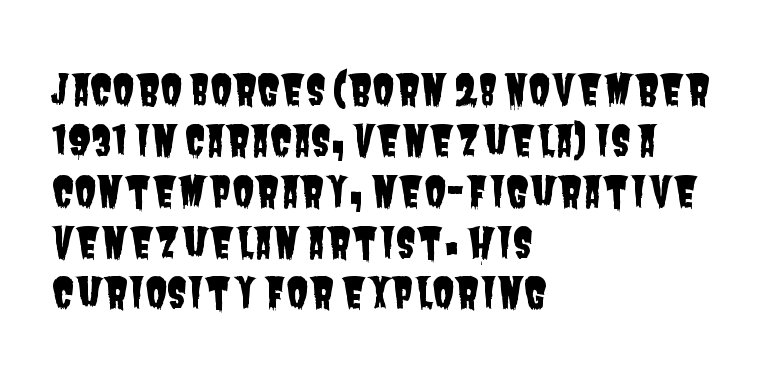
{"serif": "no", "width": "condensed", "stroke_contrast": "low", "x_height": "large", "monospaced": "no", "underline": "no", "align": "left", "line_spacing_ratio": 1.24, "letter_spacing": "normal", "letter_spacing_em": 0.0, "glyph_px": 41}
